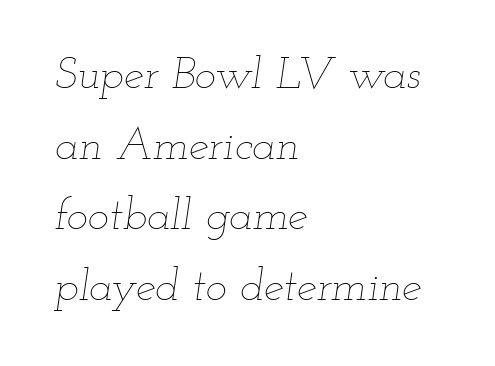
Only glyphs here, with clear space below each row. The lines in this sample share a left origin and differ only in where they stop. Heaviness? Minimal to ordinary, like unemphasized prose. Posture: slanted. These lines are rendered in a variable-pitch font.
